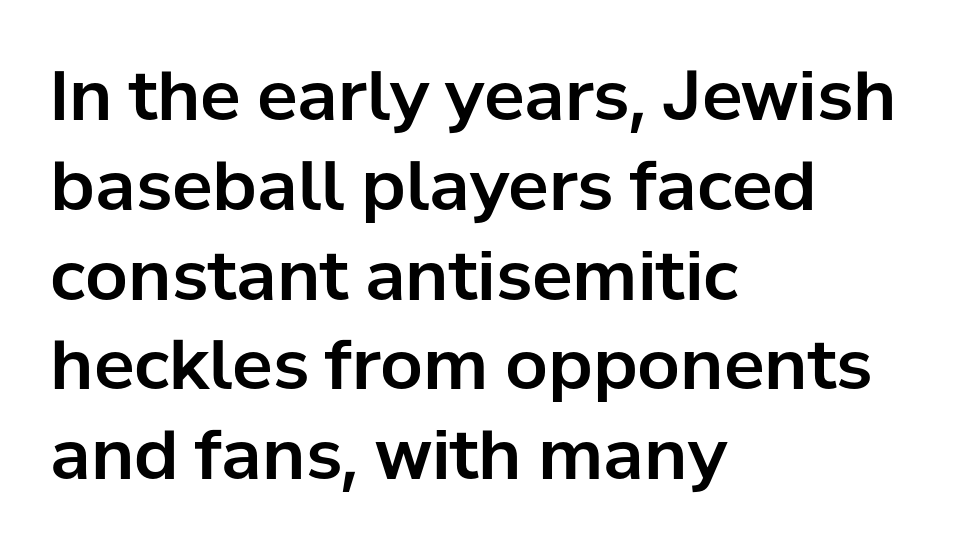
Q: Is the text italic (slanted)? A: No, it is upright.
Q: Is the typeface a serif or a sans-serif typeface? A: Sans-serif.
Q: Is the text underlined? A: No.
Q: How is the paragraph aligned? A: Left-aligned.
Q: Is the spacing between letters normal or unusually wide? A: Normal.
Q: Is the spacing between lines tight, normal or loose? A: Normal.
Q: Width (condensed, normal, or wide)? A: Normal.
Q: Stroke contrast? A: Low.
Q: x-height? A: Medium.
Q: Monospaced? A: No.
